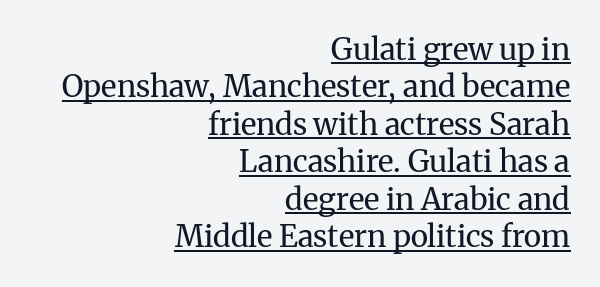
The rows are spaced the way most documents space them. This sample has the flowing, uneven cadence of proportional lettering. Caption: lettering with a line underneath. The cut favours lightness, reaching ordinary text weight at its darkest.
